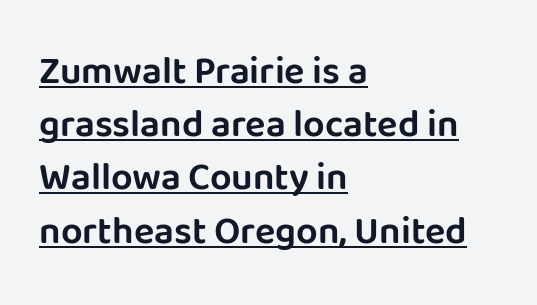
{"serif": "no", "italic": "no", "width": "normal", "stroke_contrast": "low", "x_height": "large", "monospaced": "no", "underline": "yes", "align": "left", "line_spacing": "normal", "line_spacing_ratio": 1.4, "letter_spacing": "normal", "letter_spacing_em": 0.0, "glyph_px": 38}
